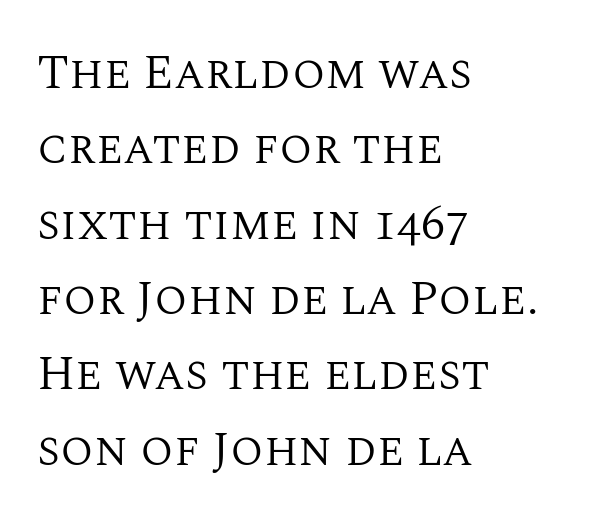
Q: Is the text bold? A: No.
Q: Is the text italic (slanted)? A: No, it is upright.
Q: Is the typeface a serif or a sans-serif typeface? A: Serif.
Q: Is the text underlined? A: No.
Q: How is the paragraph aligned? A: Left-aligned.
Q: Is the spacing between letters normal or unusually wide? A: Normal.
Q: Is the spacing between lines tight, normal or loose? A: Normal.
Q: Width (condensed, normal, or wide)? A: Normal.
Q: Stroke contrast? A: Medium.
Q: x-height? A: Large.
Q: Monospaced? A: No.
